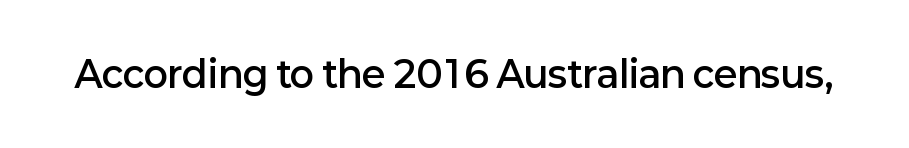
{"serif": "no", "italic": "no", "bold": "semi", "weight": "semibold", "width": "normal", "stroke_contrast": "low", "x_height": "medium", "monospaced": "no", "underline": "no", "letter_spacing": "normal", "letter_spacing_em": 0.0, "glyph_px": 36}
